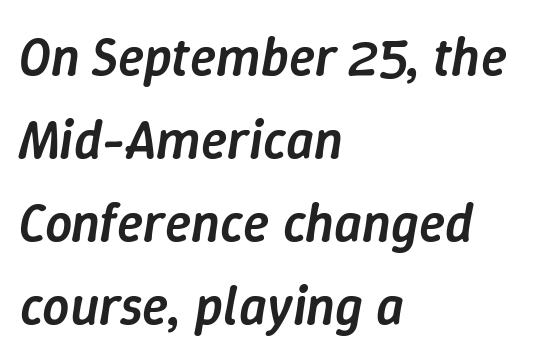
{"italic": "yes", "lean": "right", "slant_degrees": 9, "bold": "semi", "weight": "semibold", "width": "normal", "stroke_contrast": "low", "x_height": "medium", "monospaced": "no", "underline": "no", "align": "left", "line_spacing": "normal", "line_spacing_ratio": 1.54, "letter_spacing": "normal", "letter_spacing_em": 0.0, "glyph_px": 54}
